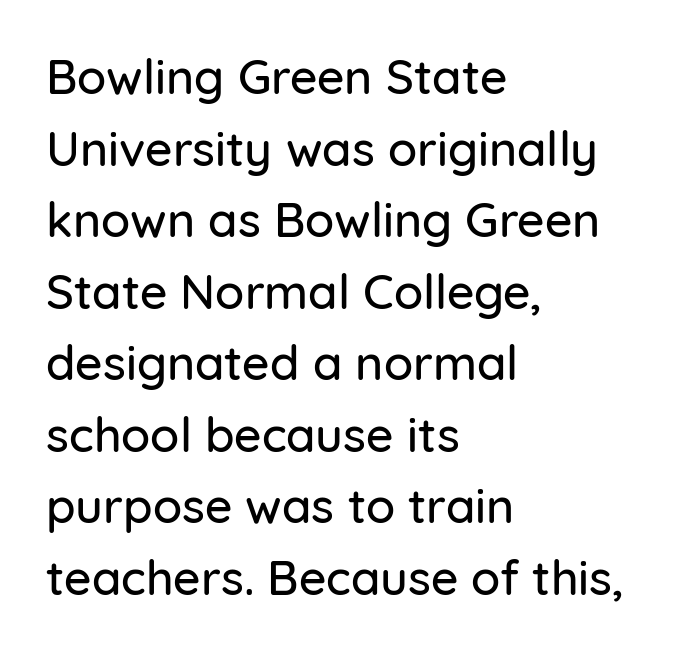
Q: Is the text italic (slanted)? A: No, it is upright.
Q: Is the typeface a serif or a sans-serif typeface? A: Sans-serif.
Q: Is the text underlined? A: No.
Q: How is the paragraph aligned? A: Left-aligned.
Q: Is the spacing between letters normal or unusually wide? A: Normal.
Q: Is the spacing between lines tight, normal or loose? A: Normal.
Q: Width (condensed, normal, or wide)? A: Normal.
Q: Stroke contrast? A: Low.
Q: x-height? A: Medium.
Q: Monospaced? A: No.
